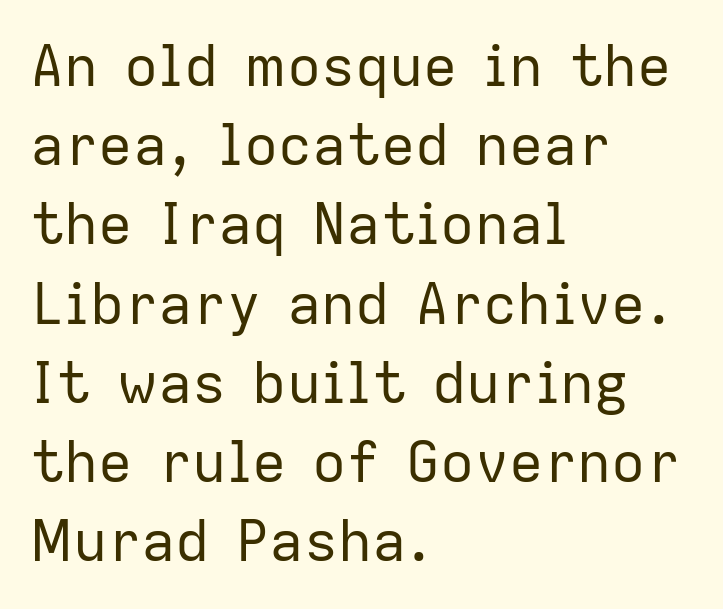
Q: Is the text bold? A: No.
Q: Is the text italic (slanted)? A: No, it is upright.
Q: Is the typeface a serif or a sans-serif typeface? A: Sans-serif.
Q: Is the text underlined? A: No.
Q: How is the paragraph aligned? A: Left-aligned.
Q: Is the spacing between letters normal or unusually wide? A: Normal.
Q: Is the spacing between lines tight, normal or loose? A: Normal.
Q: Width (condensed, normal, or wide)? A: Normal.
Q: Stroke contrast? A: Low.
Q: x-height? A: Medium.
Q: Monospaced? A: No.
